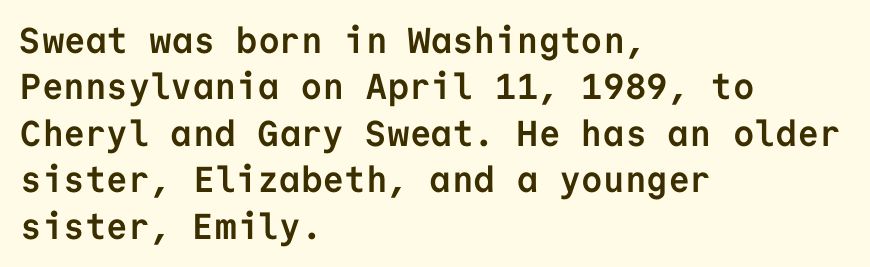
The image shows 36 px semibold sans-serif type, upright, monospaced; set left-aligned, normal line spacing (1.29x), normal letter spacing, not underlined; low stroke contrast and a medium x-height.
